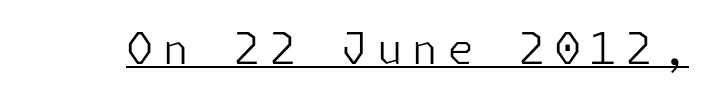
The letters stand upright; this is a roman face. In designer terms, the underline attribute is active on this setting. The typeface chosen for these lines omits serifs. A light-to-regular cut is what we see here.
